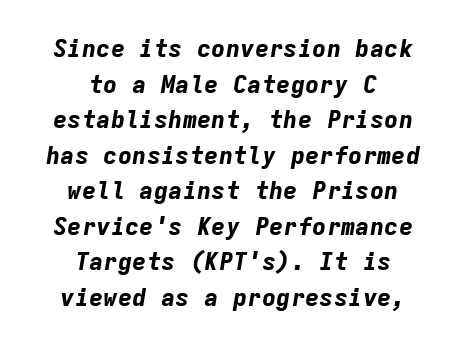
{"italic": "yes", "lean": "right", "slant_degrees": 9, "bold": "yes", "underline": "no", "align": "center", "line_spacing": "normal", "line_spacing_ratio": 1.48, "letter_spacing": "normal", "letter_spacing_em": 0.0, "glyph_px": 24}
